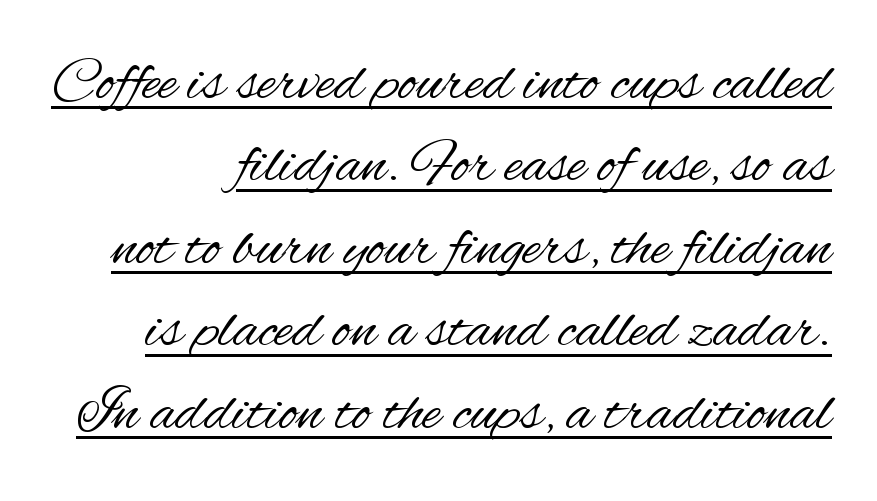
Q: Is the text bold? A: No.
Q: Is the text italic (slanted)? A: Yes.
Q: Is the typeface a serif or a sans-serif typeface? A: Sans-serif.
Q: Is the text underlined? A: Yes.
Q: How is the paragraph aligned? A: Right-aligned.
Q: Is the spacing between letters normal or unusually wide? A: Normal.
Q: Is the spacing between lines tight, normal or loose? A: Normal.
Q: Width (condensed, normal, or wide)? A: Condensed.
Q: Stroke contrast? A: Medium.
Q: x-height? A: Small.
Q: Monospaced? A: No.
